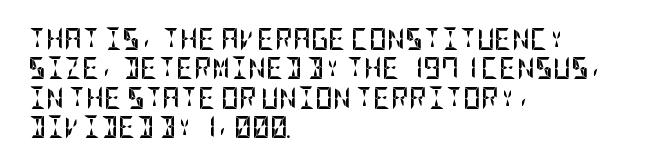
The image shows 22 px bold type, upright; set left-aligned, normal line spacing (1.33x), normal letter spacing, not underlined.
